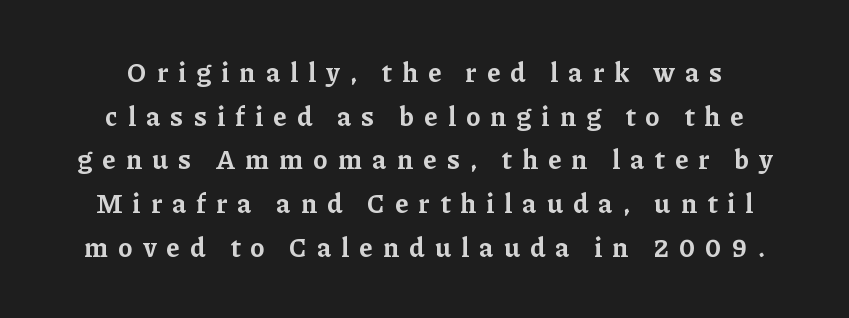
The image shows 27 px bold type, upright; set normal line spacing (1.62x), unusually wide letter spacing (+0.38 em), not underlined.
